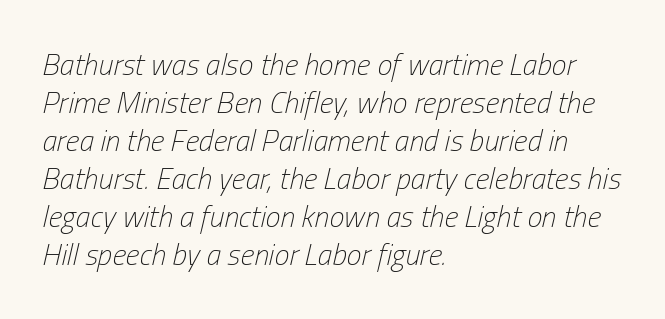
{"italic": "yes", "lean": "right", "slant_degrees": 13, "bold": "no", "weight": "light", "width": "condensed", "stroke_contrast": "low", "x_height": "medium", "monospaced": "no", "underline": "no", "align": "left", "line_spacing": "normal", "line_spacing_ratio": 1.27, "letter_spacing": "normal", "letter_spacing_em": 0.0, "glyph_px": 30}
